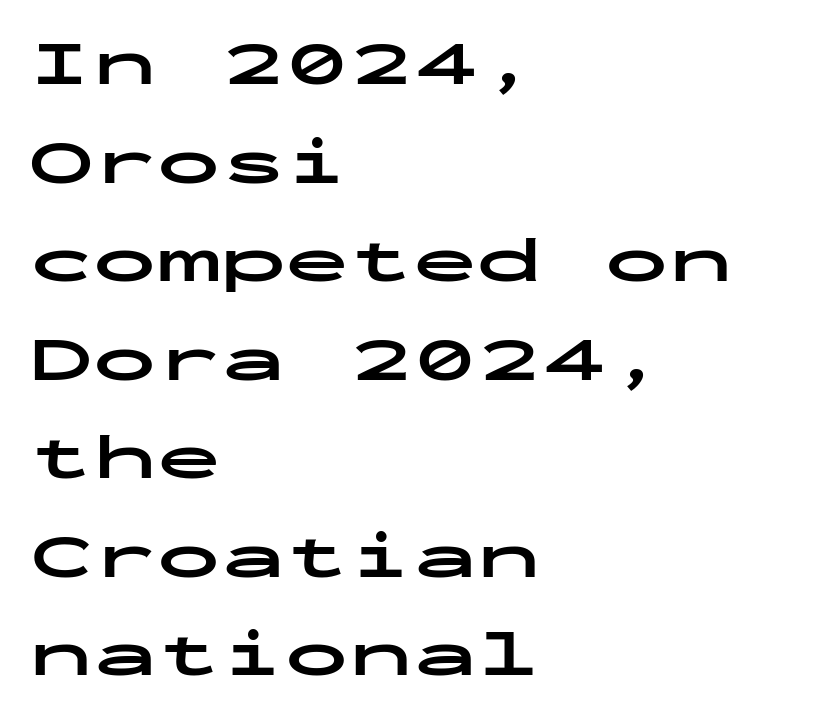
Q: Is the text bold? A: Yes.
Q: Is the text italic (slanted)? A: No, it is upright.
Q: Is the typeface a serif or a sans-serif typeface? A: Sans-serif.
Q: Is the text underlined? A: No.
Q: How is the paragraph aligned? A: Left-aligned.
Q: Is the spacing between letters normal or unusually wide? A: Normal.
Q: Is the spacing between lines tight, normal or loose? A: Normal.
Q: Width (condensed, normal, or wide)? A: Wide.
Q: Stroke contrast? A: Low.
Q: x-height? A: Medium.
Q: Monospaced? A: Yes.
